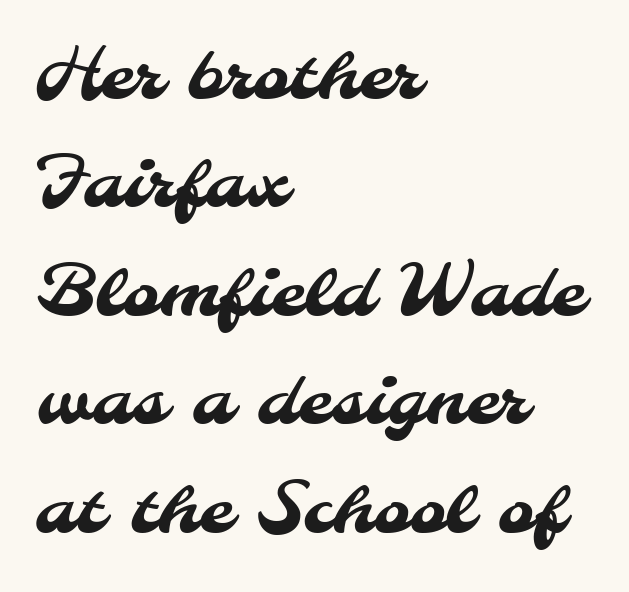
Nope, no serifs anywhere on these letters. The vertical gap from one line to the next is medium. Spacing verdict: proportional, widths tailored to each character. This rendering uses left alignment, leaving the right contour irregular.
